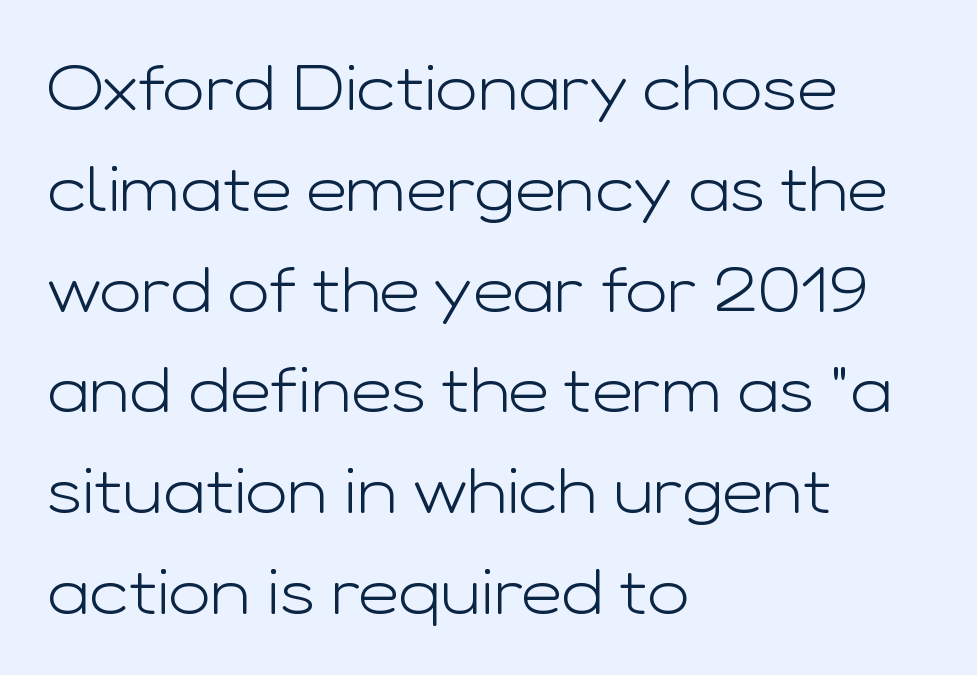
The image shows 63 px light, wide sans-serif type, upright; set left-aligned, normal line spacing (1.6x), normal letter spacing, not underlined; low stroke contrast and a medium x-height.
